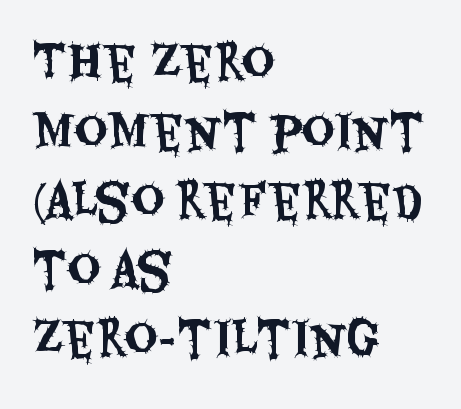
Q: Is the text italic (slanted)? A: No, it is upright.
Q: Is the typeface a serif or a sans-serif typeface? A: Sans-serif.
Q: Is the text underlined? A: No.
Q: How is the paragraph aligned? A: Left-aligned.
Q: Is the spacing between letters normal or unusually wide? A: Normal.
Q: Is the spacing between lines tight, normal or loose? A: Normal.
Q: Width (condensed, normal, or wide)? A: Condensed.
Q: Stroke contrast? A: Medium.
Q: x-height? A: Large.
Q: Monospaced? A: No.
